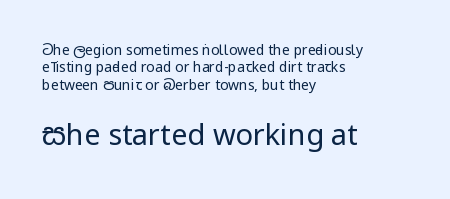
Q: Is the text bold? A: No.
Q: Is the text italic (slanted)? A: No, it is upright.
Q: Is the typeface a serif or a sans-serif typeface? A: Sans-serif.
Q: Is the text underlined? A: No.
Q: How is the paragraph aligned? A: Left-aligned.
Q: Is the spacing between letters normal or unusually wide? A: Normal.
Q: Is the spacing between lines tight, normal or loose? A: Normal.
Q: Which block of text is set in a larger size, the first (top) or the second (bottom)? A: The second (bottom) one.
Q: Width (condensed, normal, or wide)? A: Condensed.
Q: Stroke contrast? A: Low.
